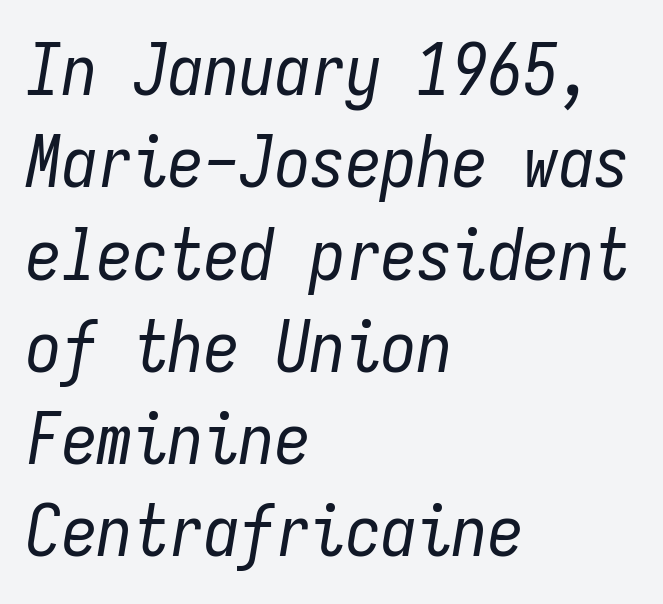
The horizontal fit of the characters is conventional and even. The rendering anchors every line to the left-hand side. Notice how the stems are inclined rather than vertical — that's the hallmark of italics. The vertical gap from one line to the next is medium.
